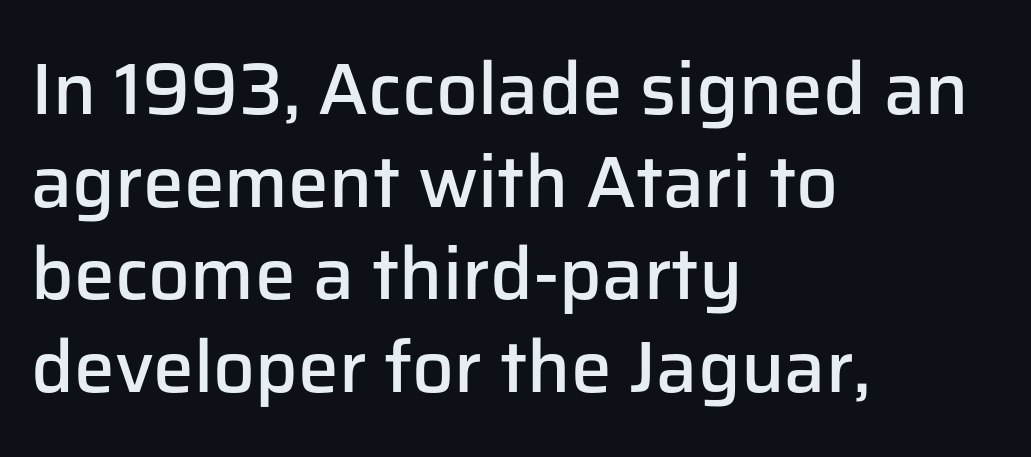
{"serif": "no", "italic": "no", "bold": "semi", "weight": "semibold", "width": "normal", "stroke_contrast": "low", "x_height": "medium", "monospaced": "no", "underline": "no", "align": "left", "line_spacing": "normal", "line_spacing_ratio": 1.27, "letter_spacing": "normal", "letter_spacing_em": 0.0, "glyph_px": 73}
